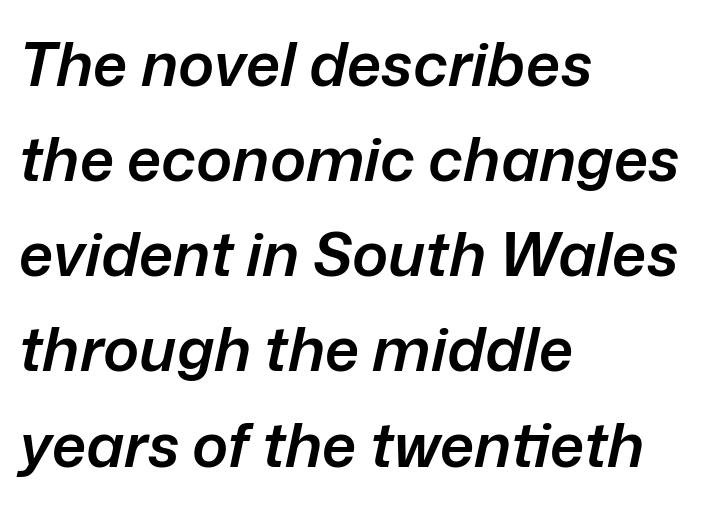
Q: Is the text bold? A: Semi-bold.
Q: Is the text italic (slanted)? A: Yes, it leans right by about 12 degrees.
Q: Is the text underlined? A: No.
Q: How is the paragraph aligned? A: Left-aligned.
Q: Is the spacing between letters normal or unusually wide? A: Normal.
Q: Is the spacing between lines tight, normal or loose? A: Normal.
Q: Width (condensed, normal, or wide)? A: Normal.
Q: Stroke contrast? A: Low.
Q: x-height? A: Medium.
Q: Monospaced? A: No.
